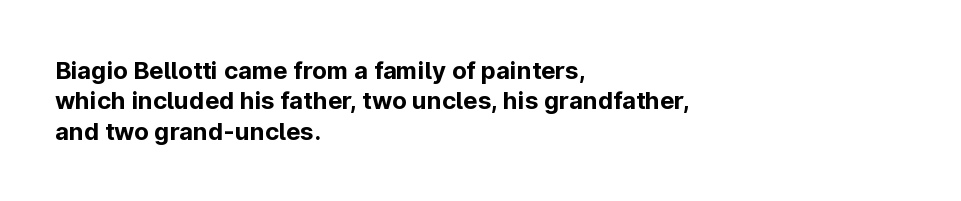
{"italic": "no", "bold": "yes", "underline": "no", "align": "left", "line_spacing": "normal", "line_spacing_ratio": 1.27, "letter_spacing": "normal", "letter_spacing_em": 0.0, "glyph_px": 24}
